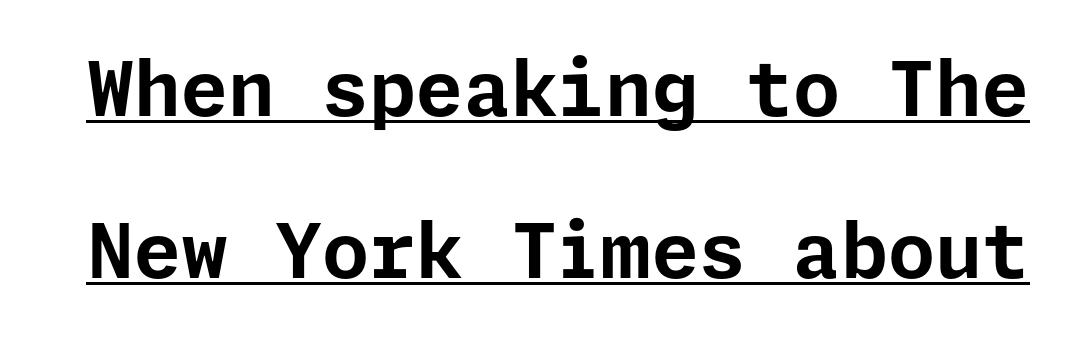
Stroke terminals: plain, sans-serif. Does a line run under the words? Yes, clearly. Weight check: bold — yes, fully. These lines were composed using upright roman letters.
